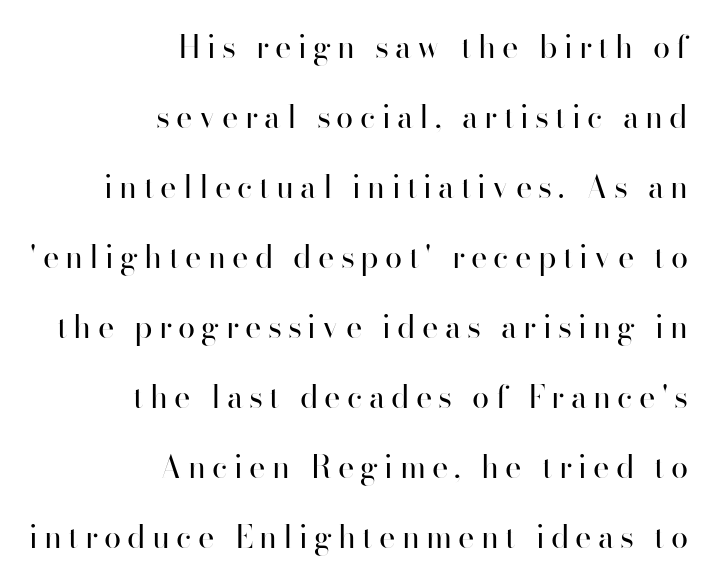
{"serif": "no", "italic": "no", "bold": "no", "weight": "regular", "width": "normal", "stroke_contrast": "high", "x_height": "small", "monospaced": "no", "underline": "no", "align": "right", "line_spacing": "loose", "line_spacing_ratio": 2.26, "letter_spacing": "wide", "letter_spacing_em": 0.2, "glyph_px": 31}
